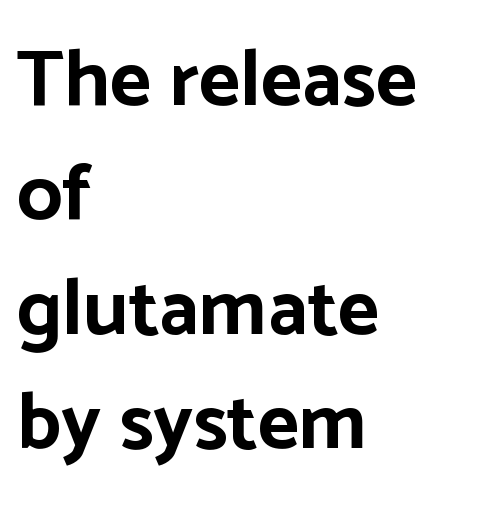
Stroke terminals: plain, sans-serif. Students, note that the glyphs here touch the page at normal intervals. The paragraph has a hard left edge and a soft right edge. Rows of type keep a routine distance in the vertical direction. A typesetter would call this proportional, since set widths differ per character. Underlining? Definitely not there.
